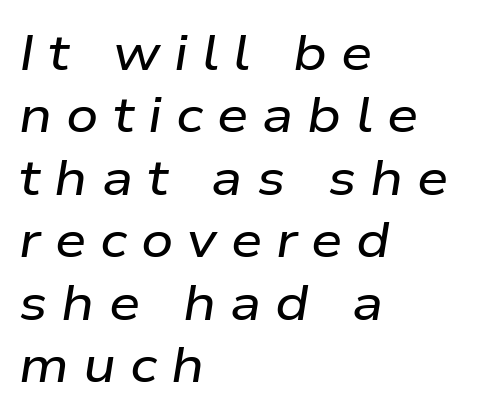
The image shows 50 px wide type, italic (leaning right); set left-aligned, normal line spacing (1.25x), unusually wide letter spacing (+0.28 em), not underlined; low stroke contrast and a medium x-height.
